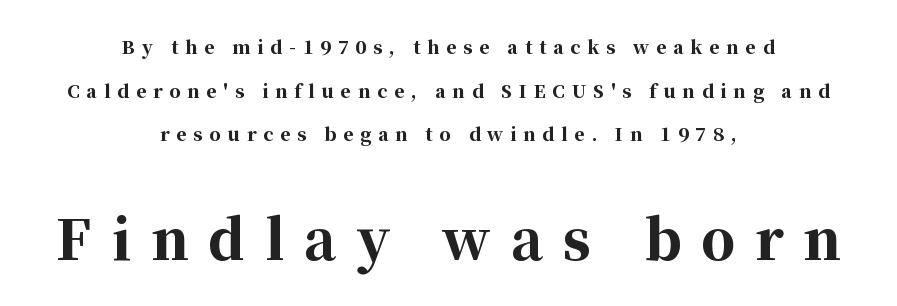
Every character sits straight up, as roman type does. Look at the glyph heights: the lower group is clearly the bigger setting. Caption: multi-line text, centered on the measure. The letterforms stand isolated, each surrounded by extra space. The glyphs have the mass of a bold cut. Typographically, this falls in the serif category.
